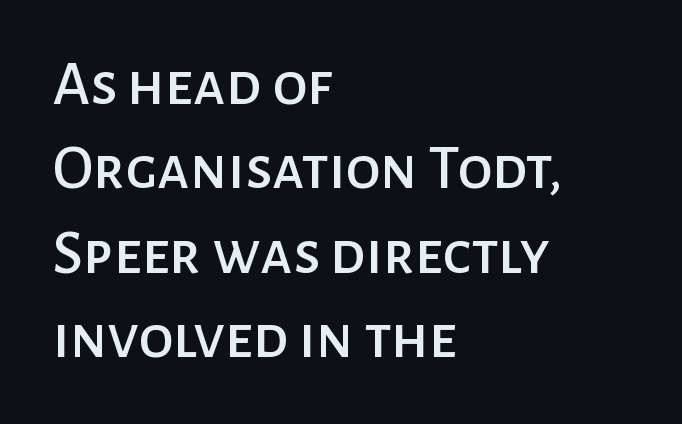
In terms of letterform style, serifs are entirely absent. Line spacing here is normal. Characters remain perfectly vertical along every line. Varying glyph widths throughout — classic text-font behaviour.
